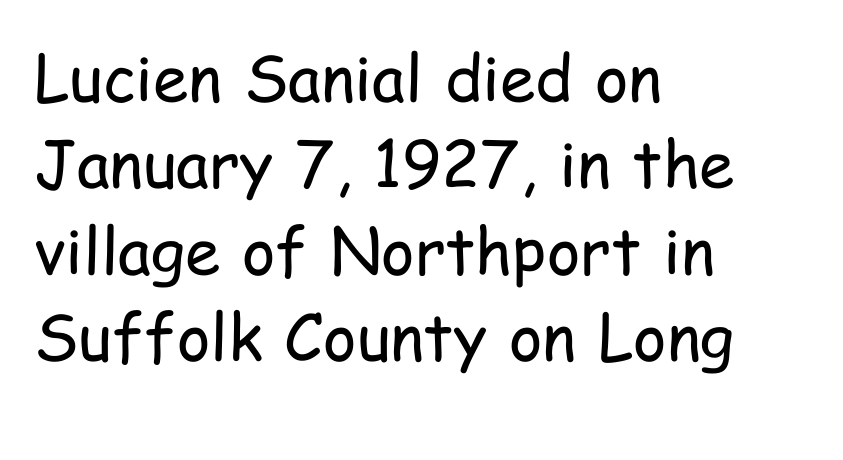
Q: Is the text bold? A: No.
Q: Is the text italic (slanted)? A: No, it is upright.
Q: Is the typeface a serif or a sans-serif typeface? A: Sans-serif.
Q: Is the text underlined? A: No.
Q: How is the paragraph aligned? A: Left-aligned.
Q: Is the spacing between letters normal or unusually wide? A: Normal.
Q: Is the spacing between lines tight, normal or loose? A: Normal.
Q: Width (condensed, normal, or wide)? A: Condensed.
Q: Stroke contrast? A: Low.
Q: x-height? A: Medium.
Q: Monospaced? A: No.
